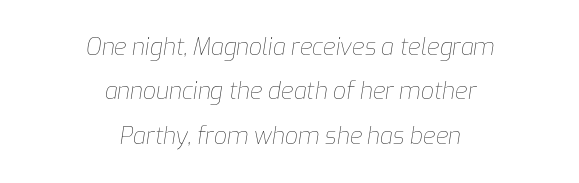
{"italic": "yes", "lean": "right", "slant_degrees": 9, "bold": "no", "underline": "no", "align": "center", "line_spacing": "loose", "line_spacing_ratio": 1.93, "letter_spacing": "normal", "letter_spacing_em": 0.0, "glyph_px": 23}
